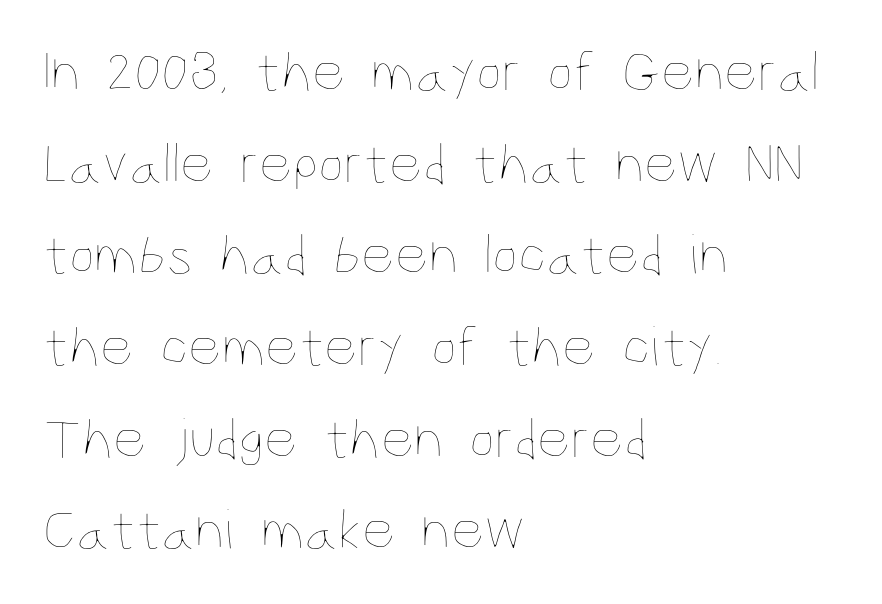
The image shows 58 px thin, condensed type, upright; set left-aligned, normal line spacing (1.58x), normal letter spacing, not underlined; low stroke contrast and a large x-height.
